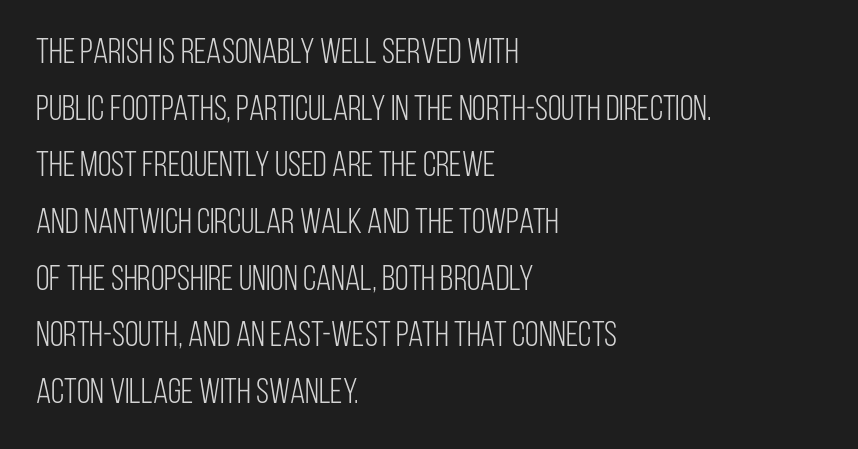
{"serif": "no", "italic": "no", "bold": "no", "weight": "light", "width": "condensed", "stroke_contrast": "low", "x_height": "large", "monospaced": "no", "underline": "no", "align": "left", "line_spacing": "normal", "line_spacing_ratio": 1.62, "letter_spacing": "normal", "letter_spacing_em": 0.0, "glyph_px": 35}
